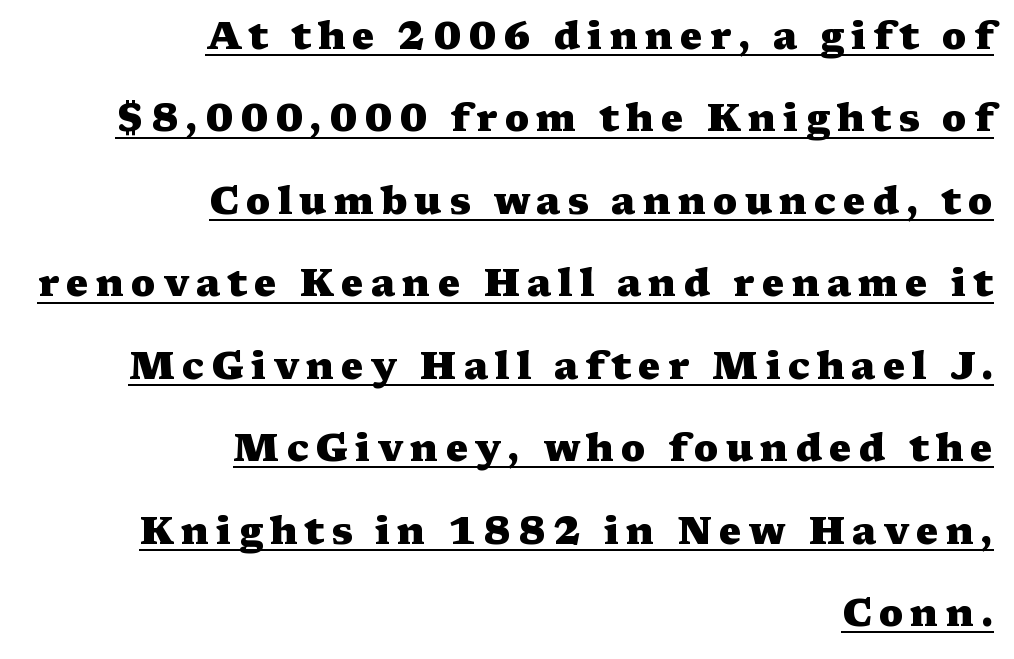
The lettering stays uniformly vertical, giving the passage a roman look. This rendering uses right alignment, leaving the left contour irregular. What kind of face is this? One with serifs. You could not count columns in this text — the font is proportionally spaced. The line-height multiplier appears high, well above default. A rule runs beneath these lines of type.
